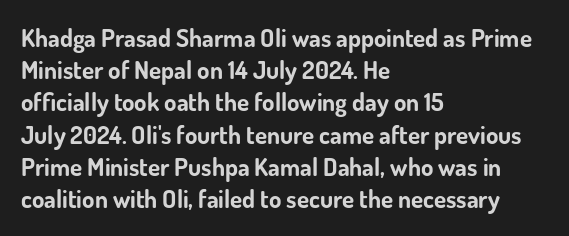
Q: Is the text bold? A: Yes.
Q: Is the text italic (slanted)? A: No, it is upright.
Q: Is the text underlined? A: No.
Q: How is the paragraph aligned? A: Left-aligned.
Q: Is the spacing between letters normal or unusually wide? A: Normal.
Q: Is the spacing between lines tight, normal or loose? A: Normal.
